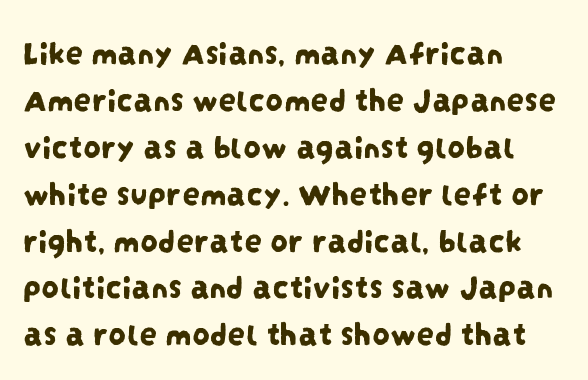
{"serif": "no", "width": "condensed", "stroke_contrast": "low", "x_height": "large", "monospaced": "no", "underline": "no", "align": "left", "line_spacing": "normal", "line_spacing_ratio": 1.34, "letter_spacing": "normal", "letter_spacing_em": 0.0, "glyph_px": 35}
